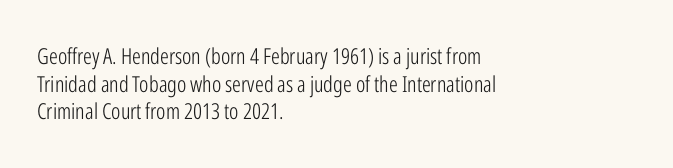
Q: Is the text bold? A: No.
Q: Is the text italic (slanted)? A: No, it is upright.
Q: Is the text underlined? A: No.
Q: How is the paragraph aligned? A: Left-aligned.
Q: Is the spacing between letters normal or unusually wide? A: Normal.
Q: Is the spacing between lines tight, normal or loose? A: Normal.
